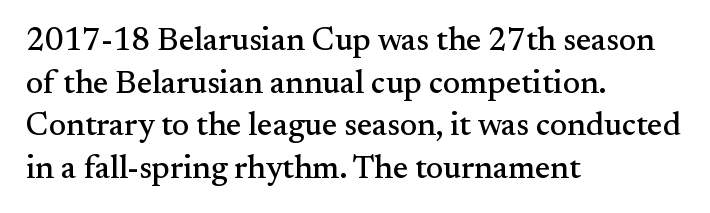
{"serif": "yes", "italic": "no", "width": "normal", "stroke_contrast": "medium", "x_height": "small", "monospaced": "no", "underline": "no", "align": "left", "line_spacing": "normal", "line_spacing_ratio": 1.33, "letter_spacing": "normal", "letter_spacing_em": 0.0, "glyph_px": 32}
